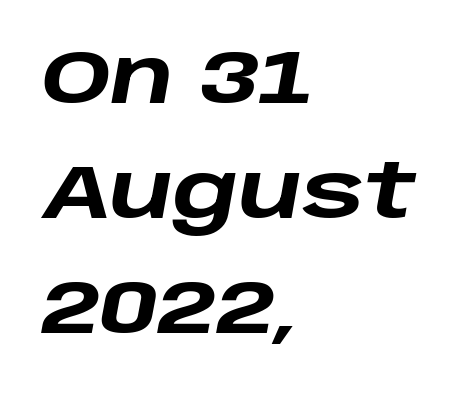
Short and long lines alike share a common starting point at left. Interline gaps are of average width in this sample. Rule under the text: the space is simply empty. Characters follow at the spacing the type designer built in.
